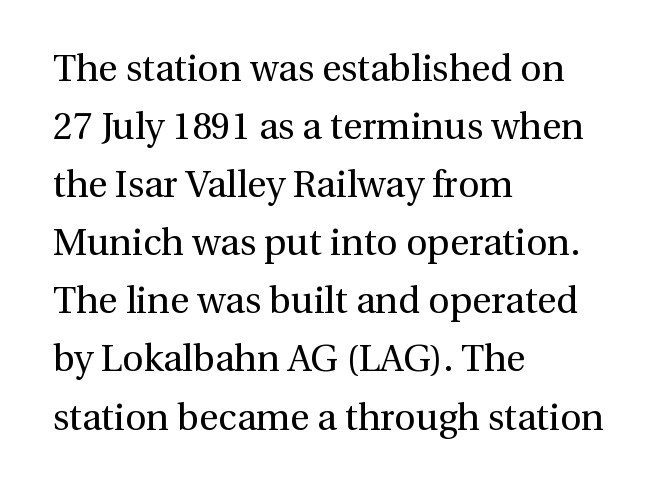
Vertical spacing — default. Note the varied advance widths — an 'i' is clearly narrower than an 'm'. The strokes are not fattened; the text isn't bold. Underline: absent.
